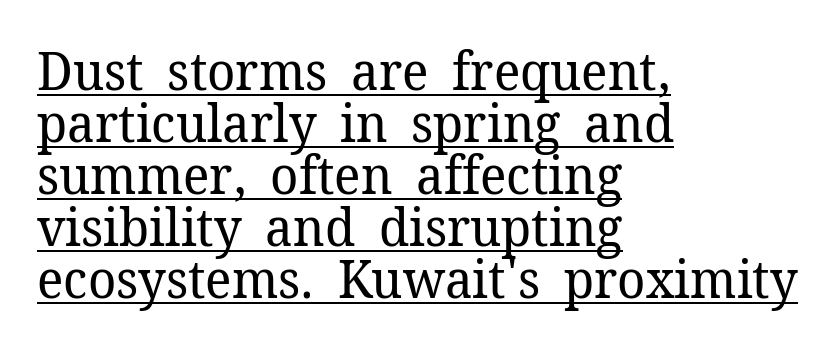
The image shows 53 px regular-weight serif type, upright; set left-aligned, tight line spacing (0.98x), normal letter spacing, underlined; low stroke contrast and a medium x-height.
